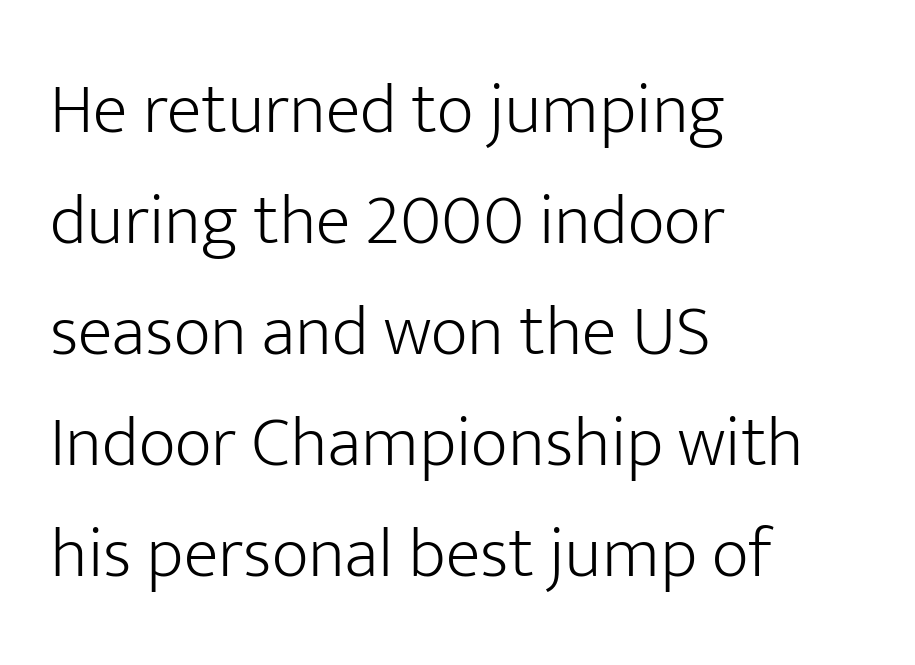
{"serif": "no", "italic": "no", "bold": "no", "weight": "light", "width": "normal", "stroke_contrast": "low", "x_height": "medium", "monospaced": "no", "underline": "no", "align": "left", "line_spacing": "normal", "line_spacing_ratio": 1.54, "letter_spacing": "normal", "letter_spacing_em": 0.0, "glyph_px": 72}
